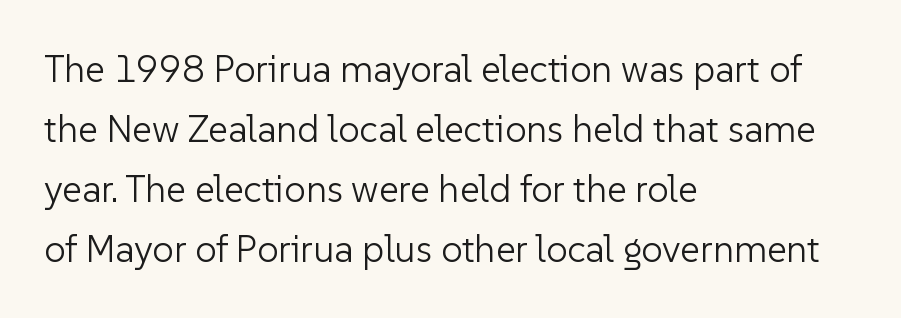
Q: Is the text bold? A: No.
Q: Is the text italic (slanted)? A: No, it is upright.
Q: Is the typeface a serif or a sans-serif typeface? A: Sans-serif.
Q: Is the text underlined? A: No.
Q: How is the paragraph aligned? A: Left-aligned.
Q: Is the spacing between letters normal or unusually wide? A: Normal.
Q: Is the spacing between lines tight, normal or loose? A: Normal.
Q: Width (condensed, normal, or wide)? A: Normal.
Q: Stroke contrast? A: Low.
Q: x-height? A: Medium.
Q: Monospaced? A: No.
